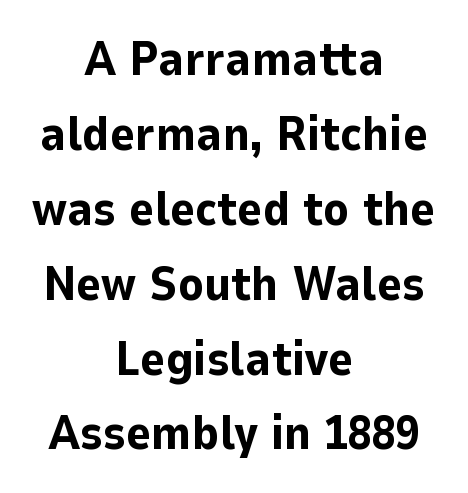
The image shows 48 px bold sans-serif type, upright; set centered, normal line spacing (1.56x), normal letter spacing, not underlined; low stroke contrast and a medium x-height.
